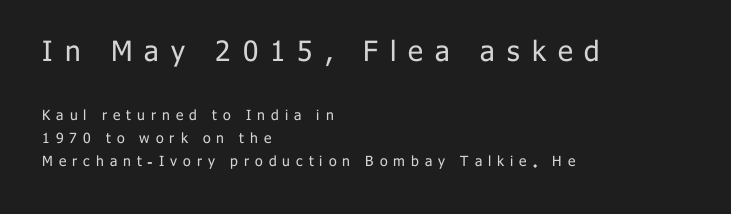
The line-height multiplier appears to be the usual default. No feet cap the strokes, marking this as sans-serif type. A typesetter would call this proportional, since set widths differ per character. Stem width sits at or under what a default text font uses.
